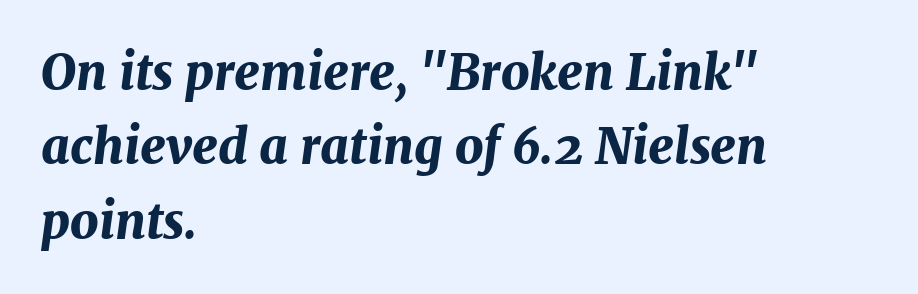
Nothing unusual about the tracking: characters are spaced as the font intends. The text block is weighted toward the left margin, trailing off unevenly rightward. These lines are rendered in a variable-pitch font. Each row of text sits above clean, open space. Interline gaps are of average width in this sample.
